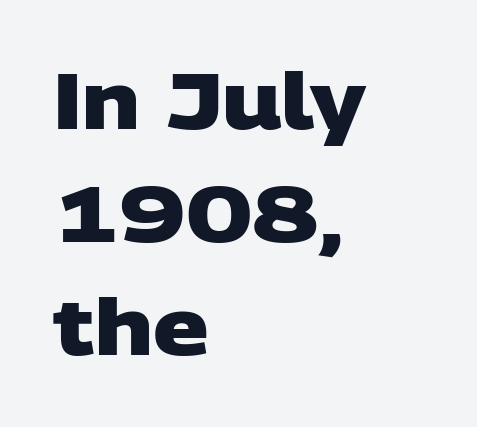
Q: Is the text bold? A: Yes.
Q: Is the typeface a serif or a sans-serif typeface? A: Sans-serif.
Q: Is the text underlined? A: No.
Q: How is the paragraph aligned? A: Left-aligned.
Q: Is the spacing between letters normal or unusually wide? A: Normal.
Q: Is the spacing between lines tight, normal or loose? A: Normal.
Q: Width (condensed, normal, or wide)? A: Wide.
Q: Stroke contrast? A: Low.
Q: x-height? A: Large.
Q: Monospaced? A: No.
